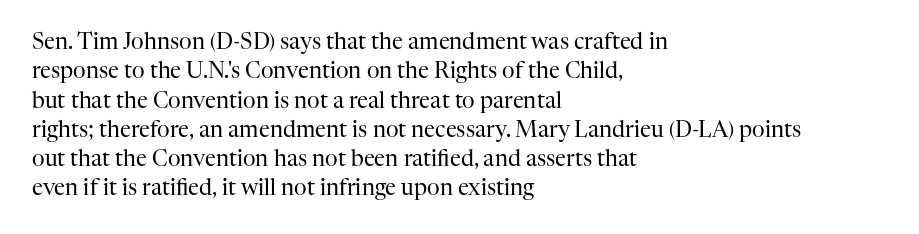
Caption: face not bold, strokes unweighted. Whoever set this chose a conventional vertical rhythm. This sample uses plain, unmodified letter spacing. The lettering stays uniformly vertical, giving the passage a roman look. Rule under the text: the space is simply empty.
